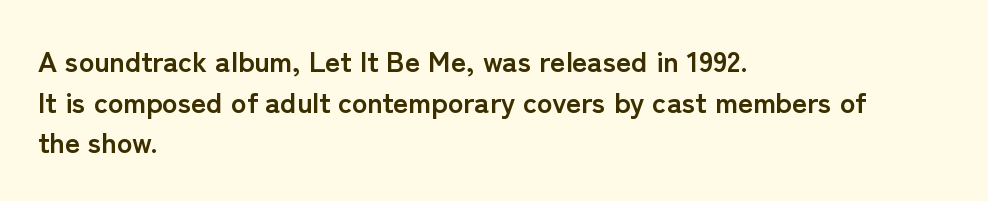
Q: Is the text bold? A: Yes.
Q: Is the text italic (slanted)? A: No, it is upright.
Q: Is the typeface a serif or a sans-serif typeface? A: Sans-serif.
Q: Is the text underlined? A: No.
Q: How is the paragraph aligned? A: Left-aligned.
Q: Is the spacing between letters normal or unusually wide? A: Normal.
Q: Is the spacing between lines tight, normal or loose? A: Normal.
Q: Width (condensed, normal, or wide)? A: Normal.
Q: Stroke contrast? A: Low.
Q: x-height? A: Medium.
Q: Monospaced? A: No.
